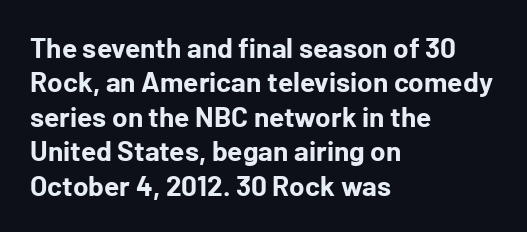
Q: Is the text bold? A: Yes.
Q: Is the text italic (slanted)? A: No, it is upright.
Q: Is the typeface a serif or a sans-serif typeface? A: Sans-serif.
Q: Is the text underlined? A: No.
Q: How is the paragraph aligned? A: Left-aligned.
Q: Is the spacing between letters normal or unusually wide? A: Normal.
Q: Width (condensed, normal, or wide)? A: Normal.
Q: Stroke contrast? A: Low.
Q: x-height? A: Medium.
Q: Monospaced? A: No.
